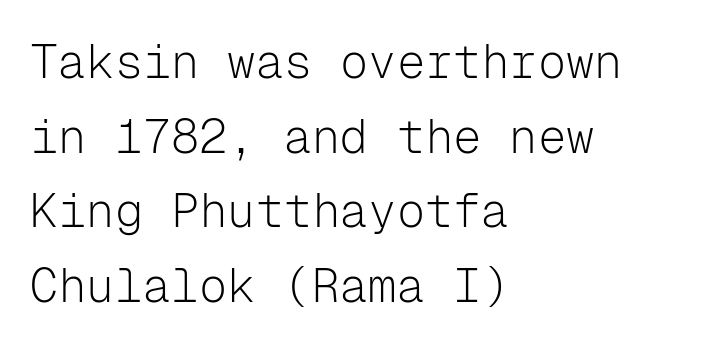
{"serif": "no", "italic": "no", "bold": "no", "weight": "light", "width": "normal", "stroke_contrast": "low", "x_height": "medium", "monospaced": "yes", "underline": "no", "align": "left", "line_spacing": "normal", "line_spacing_ratio": 1.59, "letter_spacing": "normal", "letter_spacing_em": 0.0, "glyph_px": 47}
